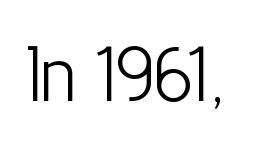
The image shows 77 px light, condensed sans-serif type, upright; set normal letter spacing, not underlined; low stroke contrast and a medium x-height.
